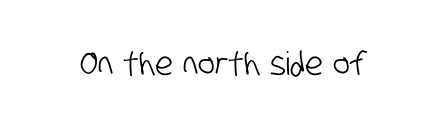
The image shows 32 px condensed sans-serif type; set normal letter spacing, not underlined; low stroke contrast and a large x-height.
